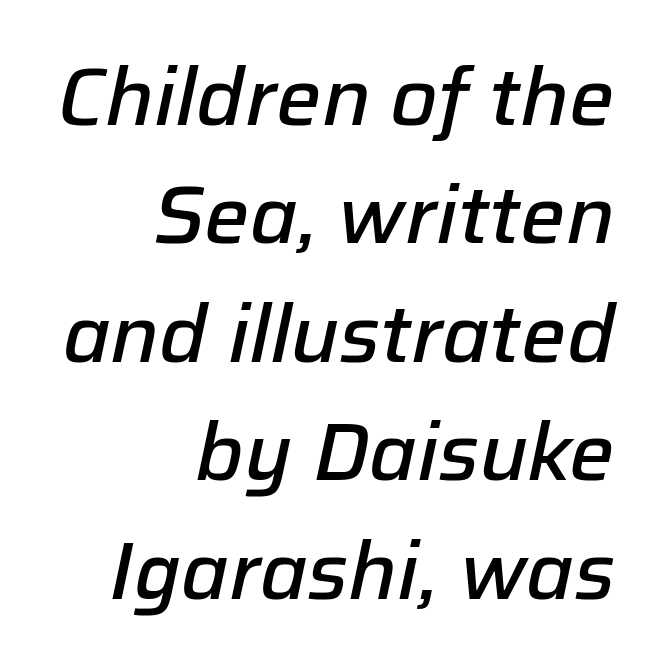
Q: Is the text bold? A: Semi-bold.
Q: Is the text italic (slanted)? A: Yes, it leans right by about 12 degrees.
Q: Is the text underlined? A: No.
Q: How is the paragraph aligned? A: Right-aligned.
Q: Is the spacing between letters normal or unusually wide? A: Normal.
Q: Is the spacing between lines tight, normal or loose? A: Normal.
Q: Width (condensed, normal, or wide)? A: Normal.
Q: Stroke contrast? A: Low.
Q: x-height? A: Medium.
Q: Monospaced? A: No.
